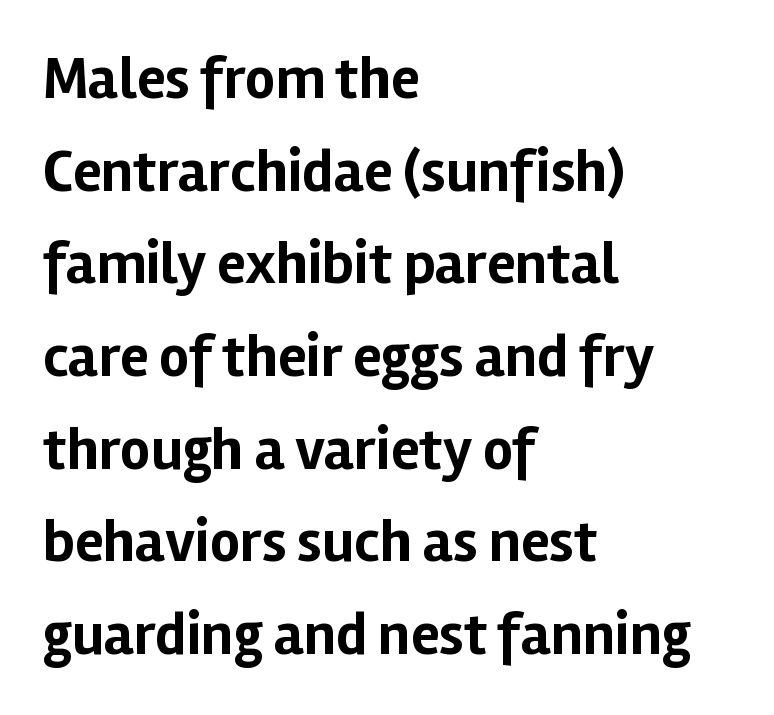
The image shows 59 px bold sans-serif type, upright; set left-aligned, normal line spacing (1.57x), normal letter spacing, not underlined; low stroke contrast and a medium x-height.
